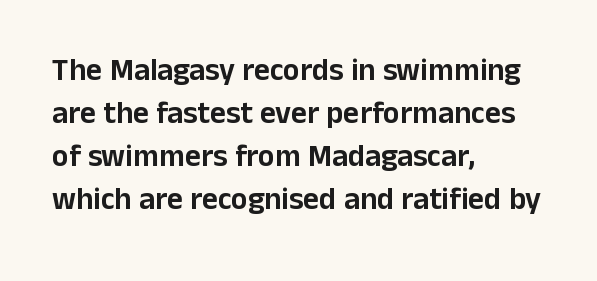
{"serif": "no", "italic": "no", "width": "normal", "stroke_contrast": "low", "x_height": "medium", "monospaced": "no", "underline": "no", "align": "left", "line_spacing": "normal", "line_spacing_ratio": 1.39, "letter_spacing": "normal", "letter_spacing_em": 0.0, "glyph_px": 31}
